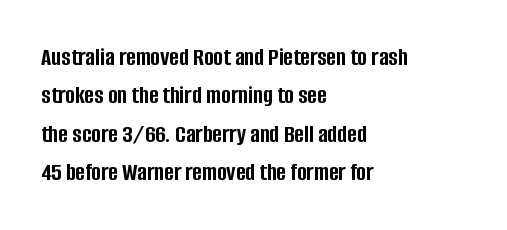
Q: Is the text bold? A: Yes.
Q: Is the text italic (slanted)? A: No, it is upright.
Q: Is the text underlined? A: No.
Q: How is the paragraph aligned? A: Left-aligned.
Q: Is the spacing between letters normal or unusually wide? A: Normal.
Q: Is the spacing between lines tight, normal or loose? A: Normal.
